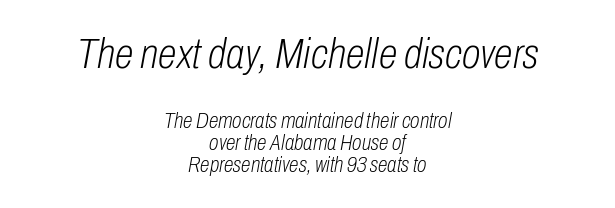
{"italic": "yes", "lean": "right", "slant_degrees": 10, "bold": "no", "weight": "light", "width": "condensed", "stroke_contrast": "low", "x_height": "medium", "monospaced": "no", "underline": "no", "align": "center", "line_spacing": "tight", "line_spacing_ratio": 1.01, "letter_spacing": "normal", "letter_spacing_em": 0.0, "larger_block": "first", "size_ratio": 1.95, "glyph_px": 43}
